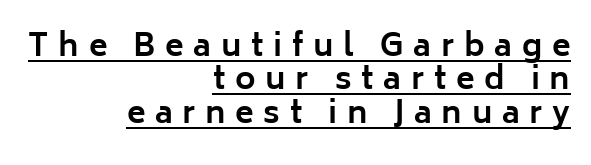
Compared with typical paragraphs, the rows here are closer together. The designer went with a sans here, leaving each stem footless. The rendering uses natural spacing where letterforms have individual widths. The face used here is rendered with a markedly widened letterfit. Posture: straight, roman, zero tilt. These words are printed bold, with thick strokes throughout.
